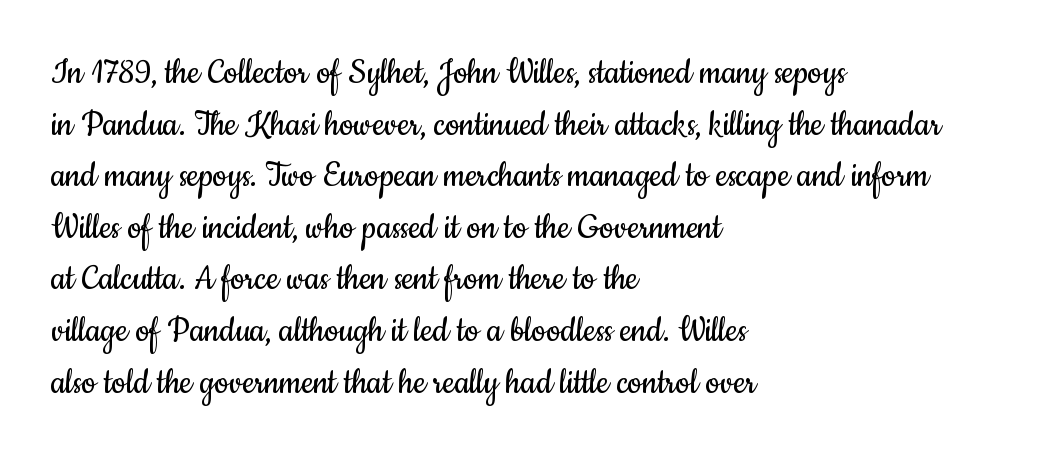
The image shows 40 px regular-weight, condensed sans-serif type; set left-aligned, normal line spacing (1.29x), normal letter spacing, not underlined; low stroke contrast and a small x-height.
